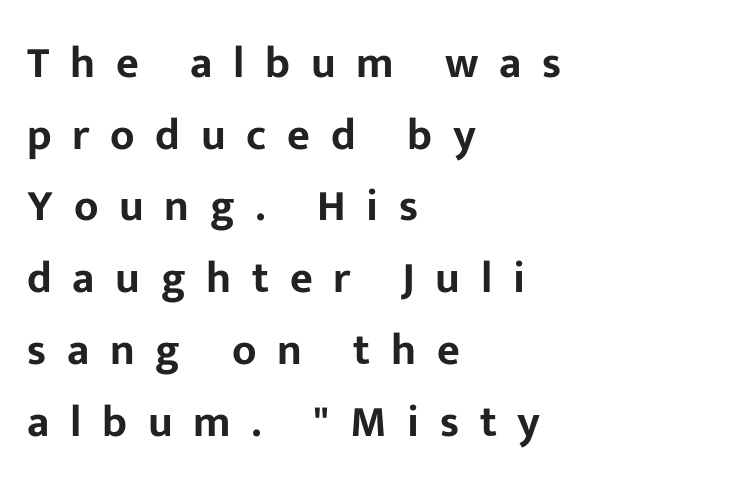
The image shows 44 px sans-serif type, upright; set left-aligned, normal line spacing (1.63x), unusually wide letter spacing (+0.47 em), not underlined; low stroke contrast and a medium x-height.
